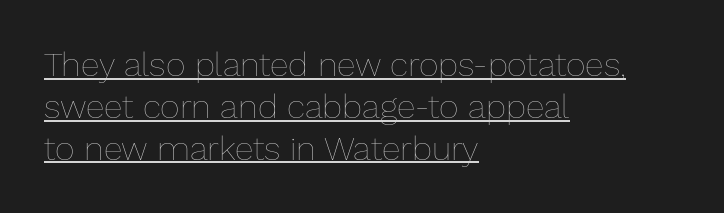
Vertical stems look standard width or narrower in stroke. The tracking reads as untouched default to a designer's eye. Posture: vertical. Here the designer chose a conventional face with non-uniform glyph widths. Horizontal alignment here is leftward, the default for most running prose. Underlined type.
